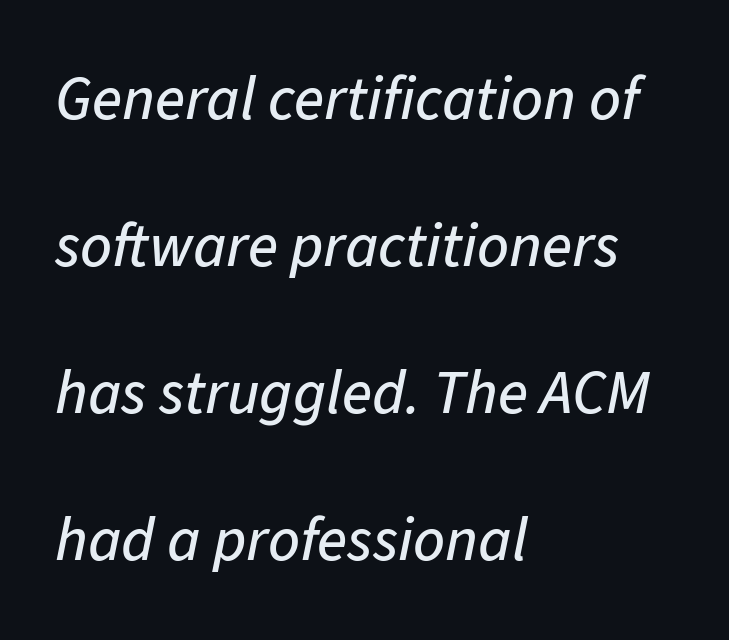
Spacing between characters is what you'd get straight out of the box. Has an underline been added? It has not. These lines are rendered in a variable-pitch font. Whoever set this chose breathing room over compactness in the vertical rhythm. Typeset ragged right — the left edge is the straight one.
